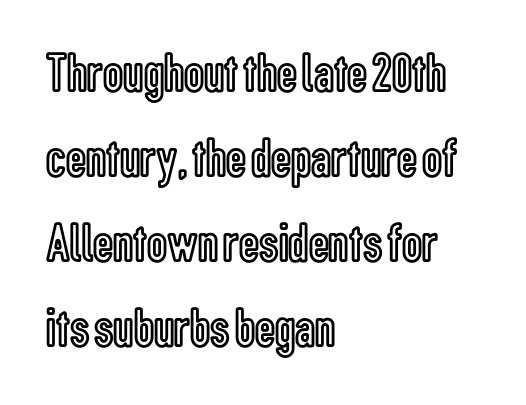
The image shows 56 px condensed type, upright; set left-aligned, normal line spacing (1.52x), normal letter spacing, not underlined; a medium x-height.
